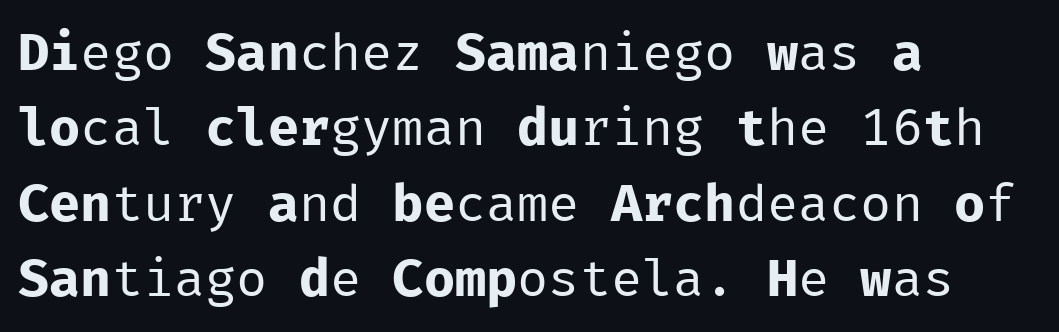
The image shows 52 px regular-weight sans-serif type, upright, monospaced; set left-aligned, normal line spacing (1.45x), normal letter spacing, not underlined; low stroke contrast and a medium x-height.
